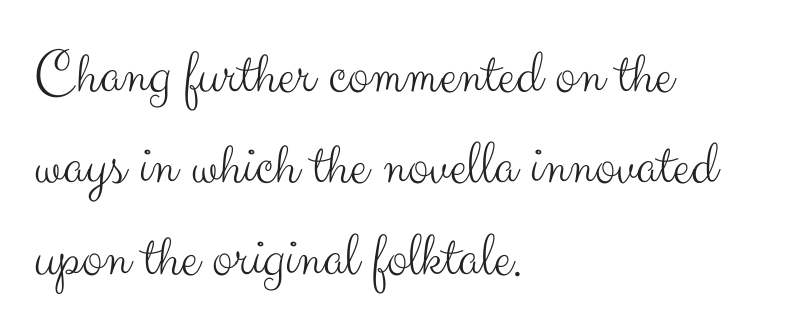
The image shows 63 px light sans-serif type; set left-aligned, normal line spacing (1.45x), normal letter spacing, not underlined; medium stroke contrast and a small x-height.
